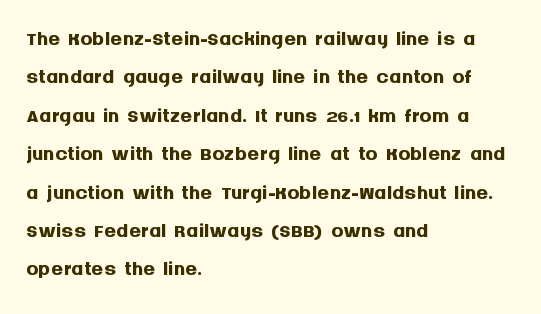
The image shows 30 px semibold sans-serif type, upright; set left-aligned, normal line spacing (1.28x), normal letter spacing, not underlined; medium stroke contrast and a large x-height.
